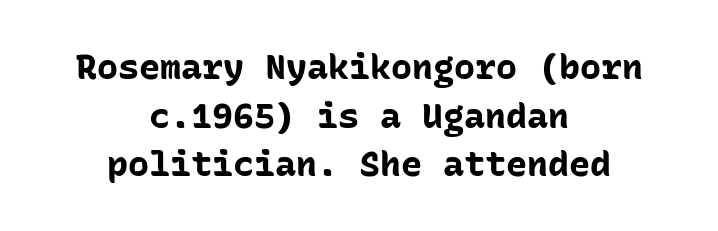
These lines are composed in type without serifs. The text block is weighted toward neither margin, spreading evenly from the middle. Here the glyphs are tracked normally, forming tight word shapes. Descender tails drop into unmarked territory. Do the characters align in a grid? Yes, the font is monospaced.
